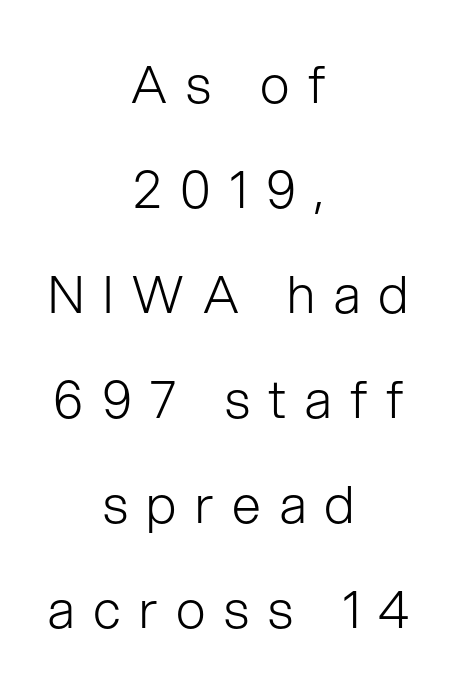
The image shows 52 px light sans-serif type, upright; set centered, loose line spacing (2.02x), unusually wide letter spacing (+0.36 em), not underlined; low stroke contrast and a medium x-height.
